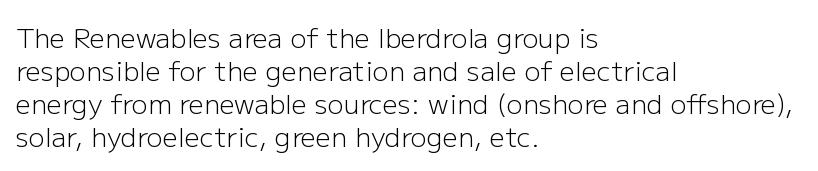
Q: Is the text bold? A: No.
Q: Is the text italic (slanted)? A: No, it is upright.
Q: Is the text underlined? A: No.
Q: How is the paragraph aligned? A: Left-aligned.
Q: Is the spacing between letters normal or unusually wide? A: Normal.
